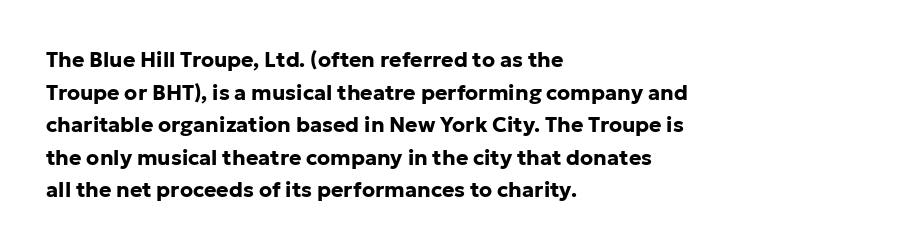
The rendering anchors every line to the left-hand side. In terms of posture, this sample is upright. This sample uses plain, unmodified letter spacing. The gap between lines stays unmarked.
